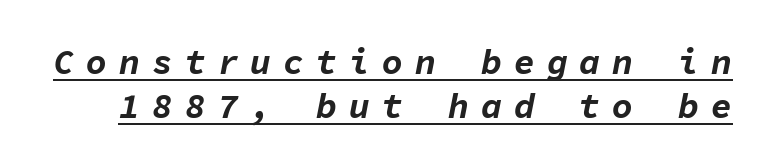
{"italic": "yes", "lean": "right", "slant_degrees": 11, "bold": "yes", "weight": "bold", "width": "normal", "stroke_contrast": "low", "x_height": "medium", "monospaced": "yes", "underline": "yes", "line_spacing": "normal", "line_spacing_ratio": 1.26, "letter_spacing": "wide", "letter_spacing_em": 0.34, "glyph_px": 35}
